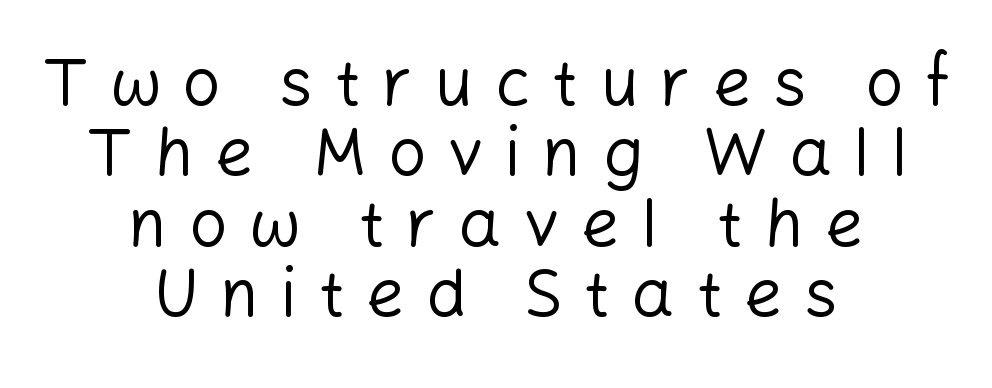
{"serif": "no", "italic": "no", "bold": "no", "weight": "regular", "width": "normal", "stroke_contrast": "low", "x_height": "medium", "monospaced": "no", "underline": "no", "align": "center", "line_spacing": "tight", "line_spacing_ratio": 1.05, "letter_spacing": "wide", "letter_spacing_em": 0.32, "glyph_px": 67}
